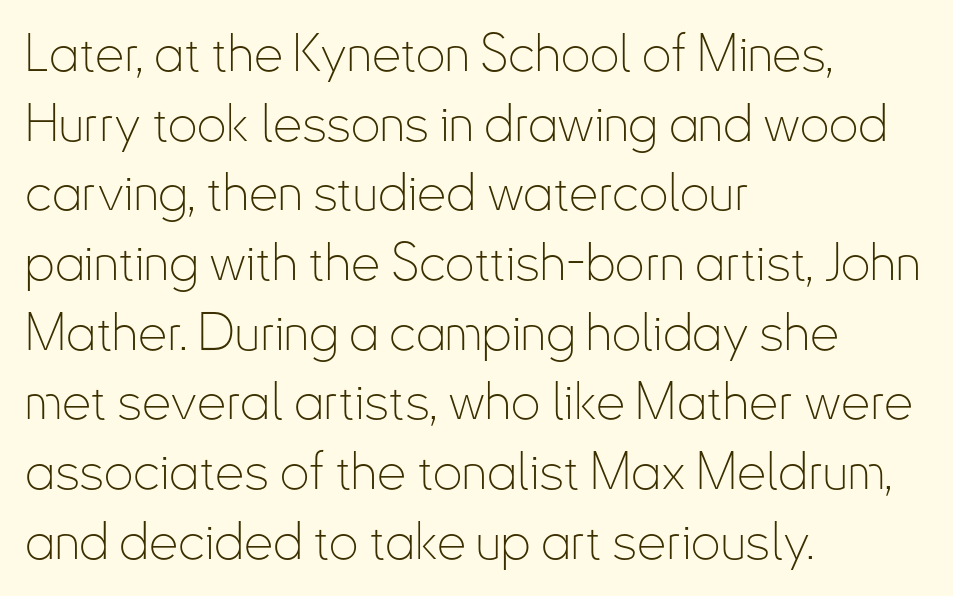
The image shows 52 px thin, condensed sans-serif type, upright; set left-aligned, normal line spacing (1.34x), normal letter spacing, not underlined; low stroke contrast and a small x-height.
